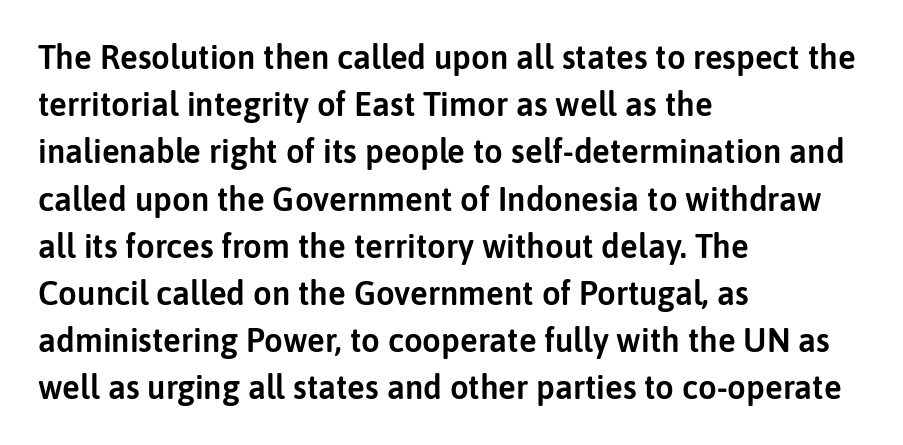
Lines of text with bare space underneath. A normal amount of white space separates one row of letters from the next. Inter-character spacing is left at the font's built-in metrics. Unlike a traditional serif, this face leaves its strokes unadorned. Posture: vertical.
